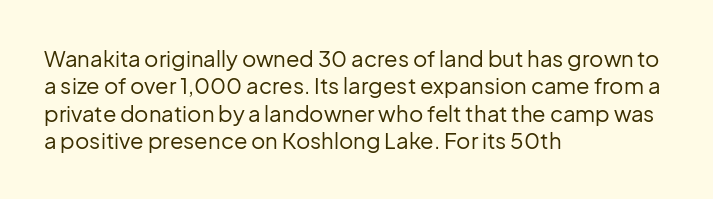
{"italic": "no", "bold": "no", "underline": "no", "align": "left", "line_spacing": "normal", "line_spacing_ratio": 1.25, "letter_spacing": "normal", "letter_spacing_em": 0.0, "glyph_px": 22}
